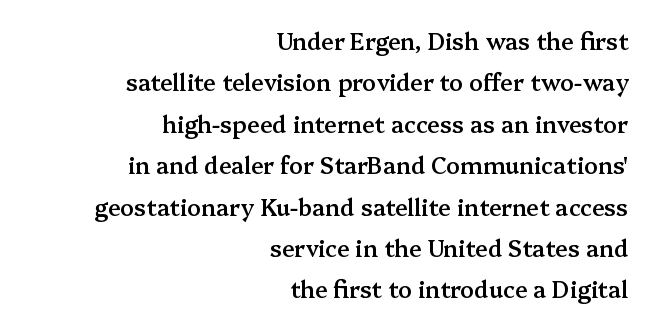
Q: Is the text bold? A: Semi-bold.
Q: Is the text italic (slanted)? A: No, it is upright.
Q: Is the text underlined? A: No.
Q: How is the paragraph aligned? A: Right-aligned.
Q: Is the spacing between letters normal or unusually wide? A: Normal.
